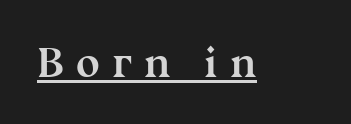
The letters are spread apart with noticeably loose tracking. Is there any slant? The stems are plumb. Here the designer chose a conventional face with non-uniform glyph widths. Note: serifs present on the glyphs. Emphasis is given by a line drawn under the lettering. Strokes here are thick enough to call this a true bold.
